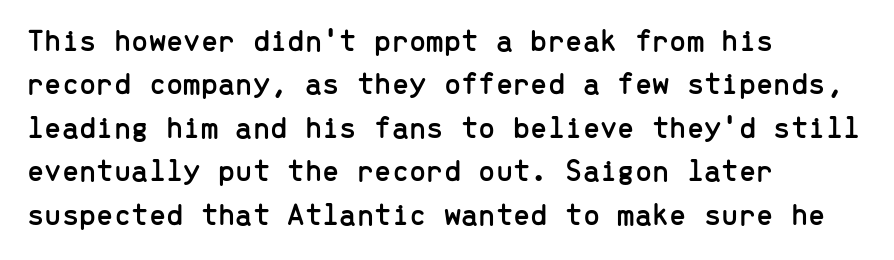
No italicization has been applied; the sample stays upright. Default kerning and tracking; the words read as compact shapes. The vertical gap from one line to the next is medium. The compositor pushed each line to the left boundary. These lines are rendered in a fixed-pitch font.
